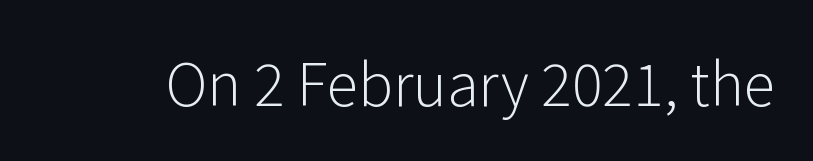
Q: Is the text bold? A: No.
Q: Is the text italic (slanted)? A: No, it is upright.
Q: Is the typeface a serif or a sans-serif typeface? A: Sans-serif.
Q: Is the text underlined? A: No.
Q: Is the spacing between letters normal or unusually wide? A: Normal.
Q: Width (condensed, normal, or wide)? A: Normal.
Q: Stroke contrast? A: Low.
Q: x-height? A: Medium.
Q: Monospaced? A: No.
